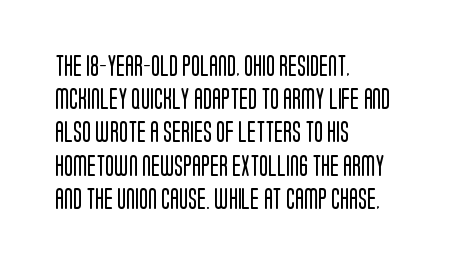
The face looks like a standard text weight, possibly lighter. Short and long lines alike share a common starting point at left. Vertically, the passage feels balanced, rows spaced as you'd expect. A bare baseline throughout the passage. Here the glyphs are tracked normally, forming tight word shapes.
